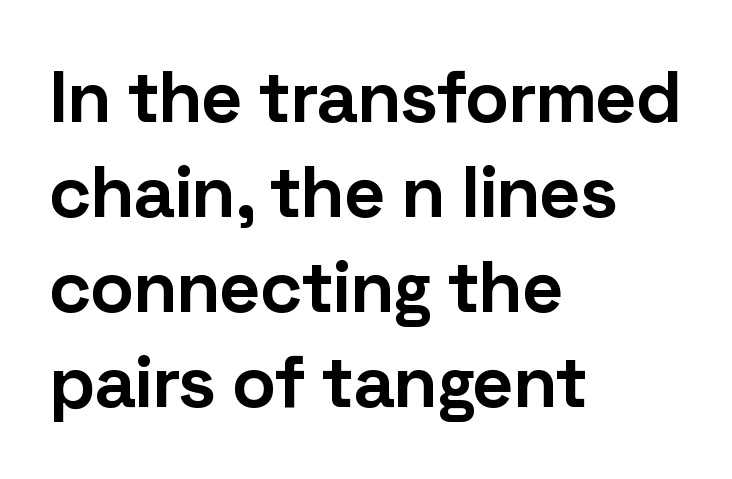
{"serif": "no", "italic": "no", "bold": "yes", "weight": "bold", "width": "normal", "stroke_contrast": "low", "x_height": "medium", "monospaced": "no", "underline": "no", "align": "left", "line_spacing": "normal", "line_spacing_ratio": 1.3, "letter_spacing": "normal", "letter_spacing_em": 0.0, "glyph_px": 73}
